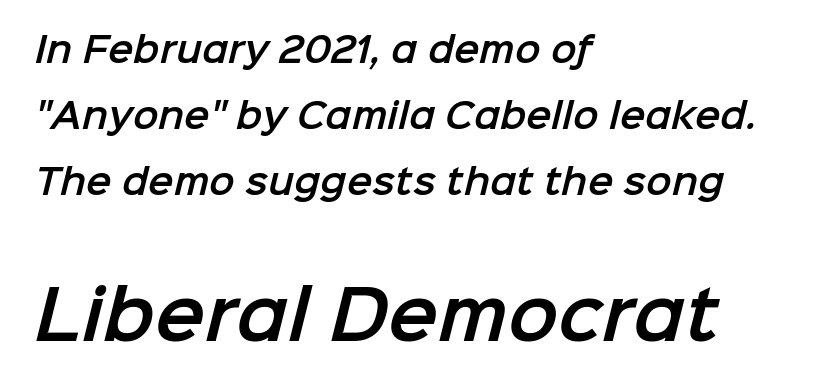
Compared with typical paragraphs, the rows here are farther apart. I'd call this a sans setting — the letters go barefoot. A clean baseline with only descenders dipping below it. Here the designer chose a conventional face with non-uniform glyph widths. Nothing unusual about the tracking: characters are spaced as the font intends. Horizontal alignment here is leftward, the default for most running prose.
